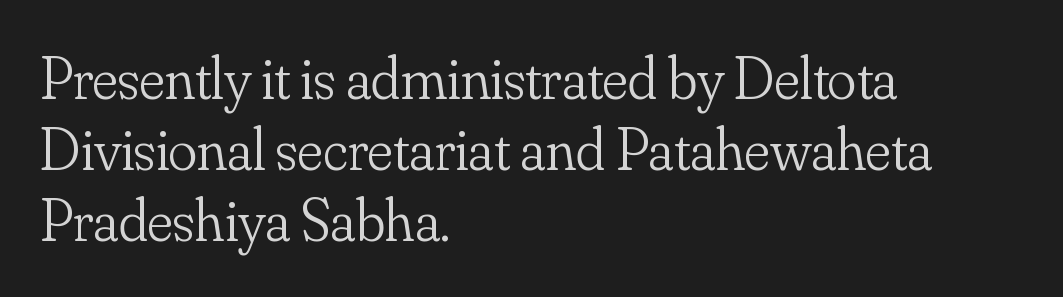
Q: Is the text bold? A: No.
Q: Is the text italic (slanted)? A: No, it is upright.
Q: Is the typeface a serif or a sans-serif typeface? A: Serif.
Q: Is the text underlined? A: No.
Q: How is the paragraph aligned? A: Left-aligned.
Q: Is the spacing between letters normal or unusually wide? A: Normal.
Q: Width (condensed, normal, or wide)? A: Normal.
Q: Stroke contrast? A: Low.
Q: x-height? A: Small.
Q: Monospaced? A: No.
